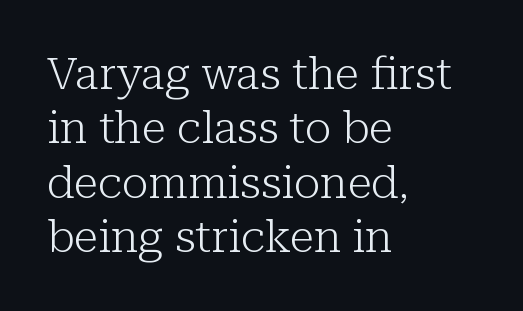
The image shows 45 px light serif type, upright; set left-aligned, line spacing 1.21x, normal letter spacing, not underlined; low stroke contrast and a medium x-height.
